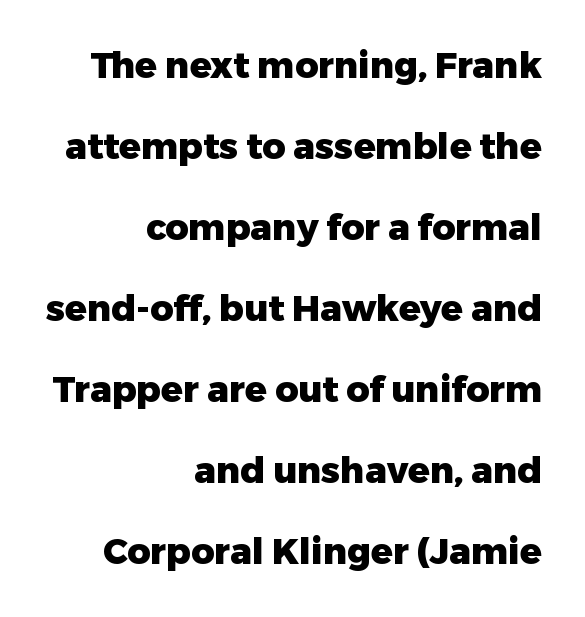
The image shows 36 px heavy sans-serif type, upright; set right-aligned, loose line spacing (2.25x), normal letter spacing, not underlined; low stroke contrast and a medium x-height.
